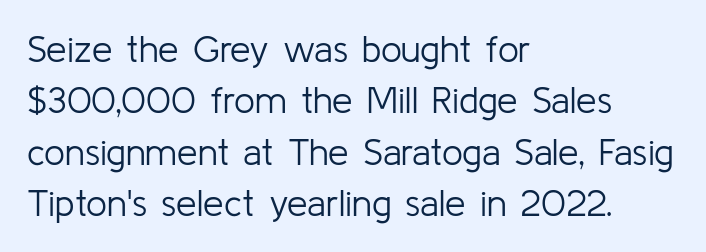
Q: Is the text bold? A: No.
Q: Is the text italic (slanted)? A: No, it is upright.
Q: Is the typeface a serif or a sans-serif typeface? A: Sans-serif.
Q: Is the text underlined? A: No.
Q: How is the paragraph aligned? A: Left-aligned.
Q: Is the spacing between letters normal or unusually wide? A: Normal.
Q: Is the spacing between lines tight, normal or loose? A: Normal.
Q: Width (condensed, normal, or wide)? A: Normal.
Q: Stroke contrast? A: Low.
Q: x-height? A: Medium.
Q: Monospaced? A: No.
